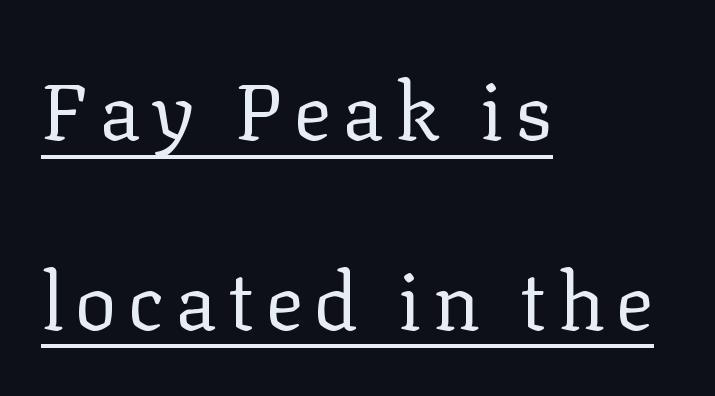
On a weight scale, this lands at 450 or below. Underlined type. One-word summary of the alignment: left. Do the characters align in a grid? No, the font is proportional.
